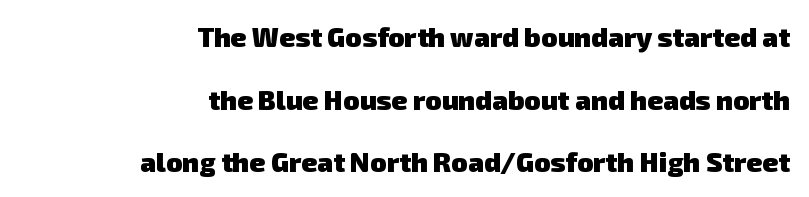
{"bold": "yes", "underline": "no", "align": "right", "line_spacing": "loose", "line_spacing_ratio": 2.32, "letter_spacing": "normal", "letter_spacing_em": 0.0, "glyph_px": 27}
